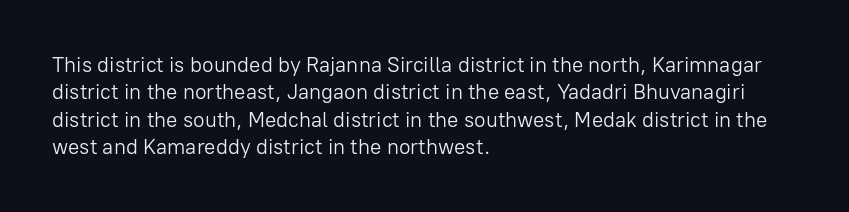
Reading down the block, your eye returns to a fixed left position each line. The weight tops out at a normal text grade. Interline gaps are of average width in this sample. The letters sit at their default tracking, neither squeezed nor spread.
